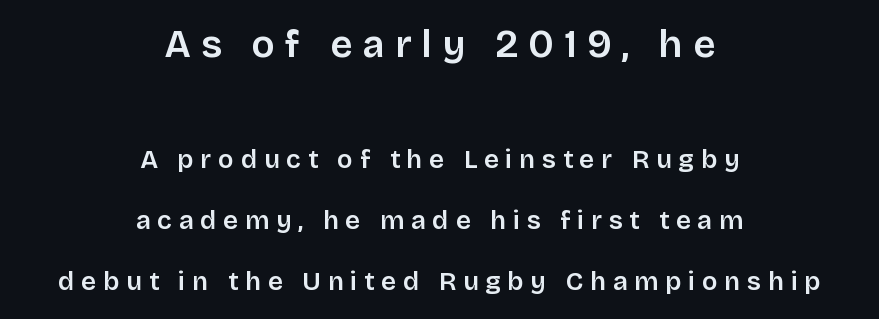
The image shows 39 px semibold sans-serif type, upright; set centered, loose line spacing (2.35x), unusually wide letter spacing (+0.26 em), not underlined; the first (top) block is 1.5x larger; low stroke contrast and a large x-height.
